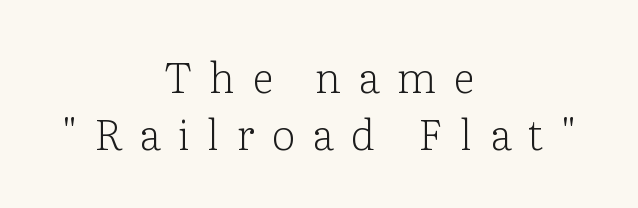
{"serif": "yes", "italic": "no", "bold": "no", "weight": "light", "width": "normal", "stroke_contrast": "low", "x_height": "medium", "monospaced": "no", "underline": "no", "align": "center", "line_spacing": "normal", "line_spacing_ratio": 1.36, "letter_spacing": "wide", "letter_spacing_em": 0.41, "glyph_px": 42}
